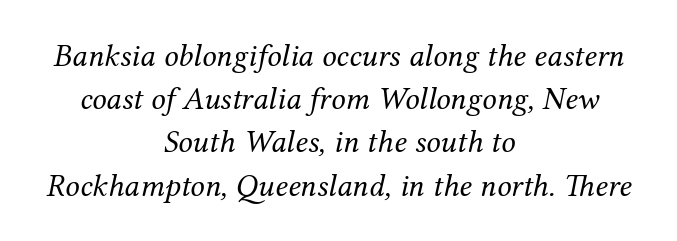
Q: Is the text bold? A: No.
Q: Is the text italic (slanted)? A: Yes, it leans right by about 12 degrees.
Q: Is the typeface a serif or a sans-serif typeface? A: Serif.
Q: Is the text underlined? A: No.
Q: How is the paragraph aligned? A: Centered.
Q: Is the spacing between letters normal or unusually wide? A: Normal.
Q: Is the spacing between lines tight, normal or loose? A: Normal.
Q: Width (condensed, normal, or wide)? A: Normal.
Q: Stroke contrast? A: Medium.
Q: x-height? A: Medium.
Q: Monospaced? A: No.
